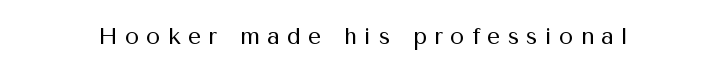
Q: Is the text bold? A: No.
Q: Is the text italic (slanted)? A: No, it is upright.
Q: Is the text underlined? A: No.
Q: Is the spacing between letters normal or unusually wide? A: Unusually wide.
